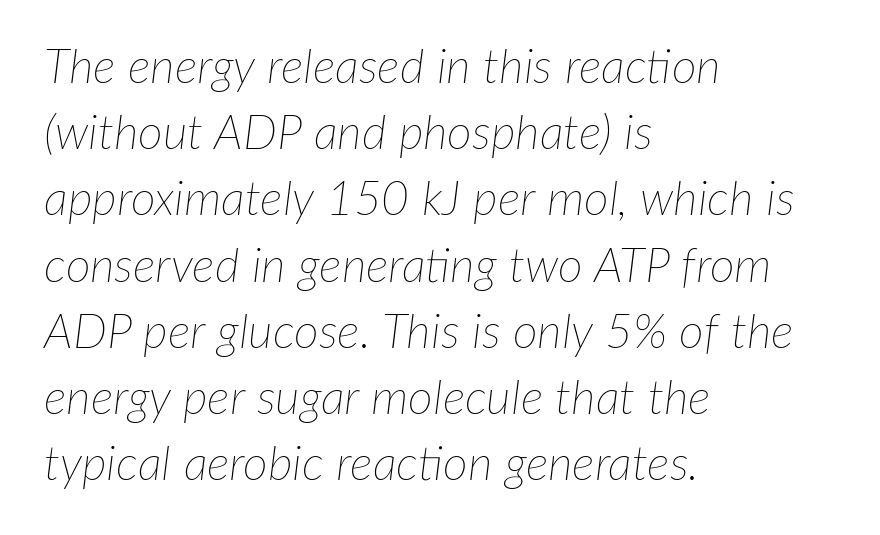
{"italic": "yes", "lean": "right", "slant_degrees": 7, "bold": "no", "weight": "thin", "width": "normal", "stroke_contrast": "low", "x_height": "medium", "monospaced": "no", "underline": "no", "align": "left", "line_spacing": "normal", "line_spacing_ratio": 1.38, "letter_spacing": "normal", "letter_spacing_em": 0.0, "glyph_px": 48}
